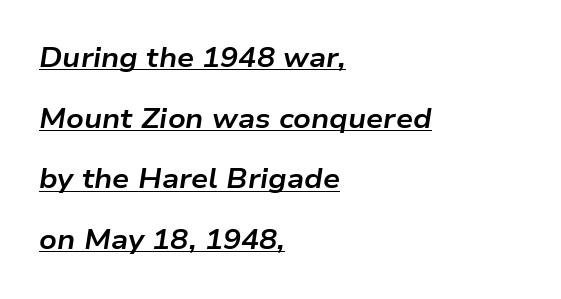
The image shows 27 px bold type, italic (leaning right); set left-aligned, loose line spacing (2.25x), normal letter spacing, underlined.
